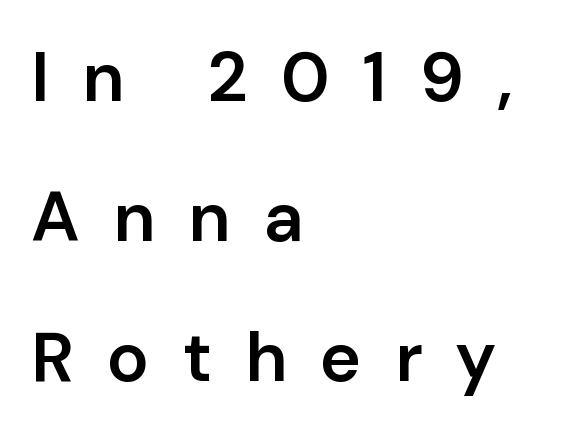
Q: Is the text bold? A: Semi-bold.
Q: Is the text italic (slanted)? A: No, it is upright.
Q: Is the typeface a serif or a sans-serif typeface? A: Sans-serif.
Q: Is the text underlined? A: No.
Q: How is the paragraph aligned? A: Left-aligned.
Q: Is the spacing between letters normal or unusually wide? A: Unusually wide.
Q: Is the spacing between lines tight, normal or loose? A: Loose.
Q: Width (condensed, normal, or wide)? A: Normal.
Q: Stroke contrast? A: Low.
Q: x-height? A: Medium.
Q: Monospaced? A: No.
